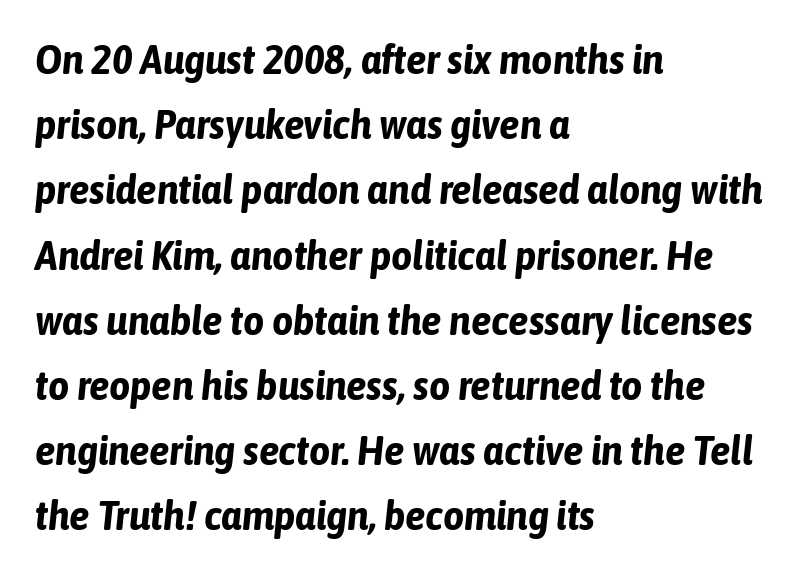
Does the weight exceed regular? Yes, all the way to bold. Think of a printed novel: that variable character pitch is what you see here. Left-aligned paragraph, ragged on the right. Yep, that's italic — everything's leaning.
